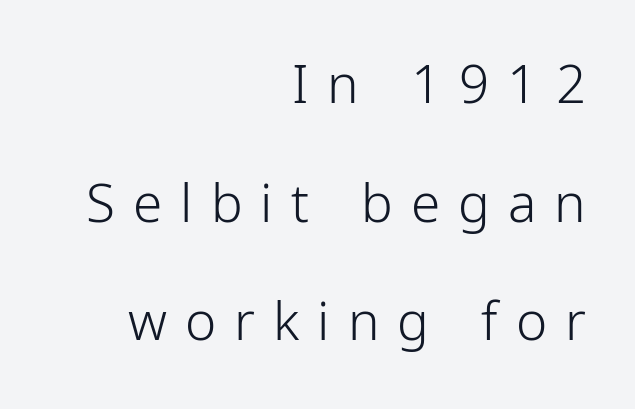
The image shows 53 px light, condensed sans-serif type, upright; set right-aligned, loose line spacing (2.24x), unusually wide letter spacing (+0.34 em), not underlined; low stroke contrast and a medium x-height.
